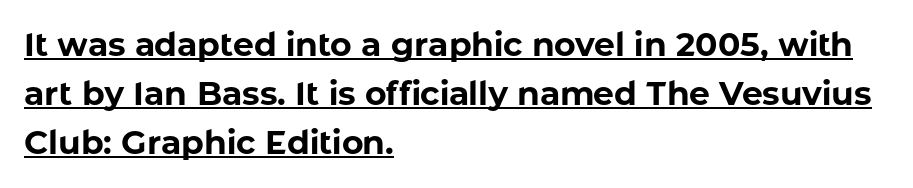
Regular leading. This rendering leaves character spacing at its baseline value. Strokes here are thick enough to call this a true bold. Character widths vary here, with narrow letters taking less room than wide ones.
